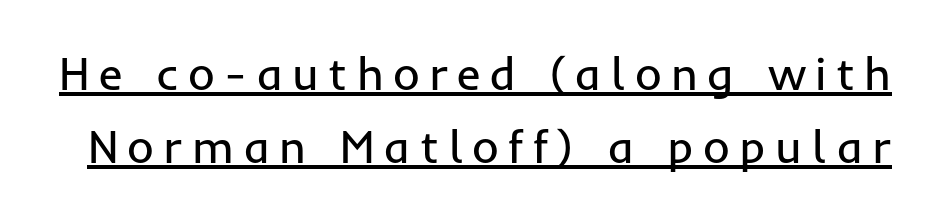
{"serif": "no", "italic": "no", "bold": "no", "weight": "regular", "width": "normal", "stroke_contrast": "low", "x_height": "medium", "monospaced": "no", "underline": "yes", "line_spacing": "normal", "line_spacing_ratio": 1.59, "letter_spacing": "wide", "letter_spacing_em": 0.2, "glyph_px": 46}
